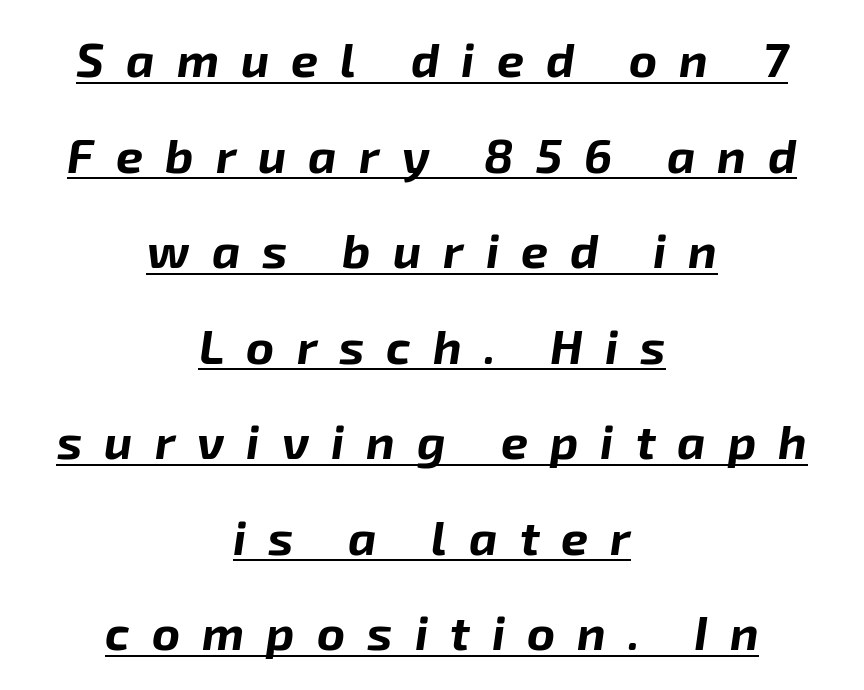
{"italic": "yes", "lean": "right", "slant_degrees": 8, "bold": "yes", "weight": "bold", "width": "normal", "stroke_contrast": "low", "x_height": "medium", "monospaced": "no", "underline": "yes", "align": "center", "line_spacing": "loose", "line_spacing_ratio": 1.99, "letter_spacing": "wide", "letter_spacing_em": 0.46, "glyph_px": 48}
